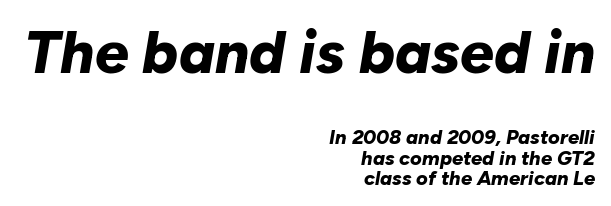
This rendering features lettering with no underline. Italic: yes, the glyphs are oblique. In terms of letterspacing, this is plain default setting. Proportional: the letters do not fall into vertical columns.
